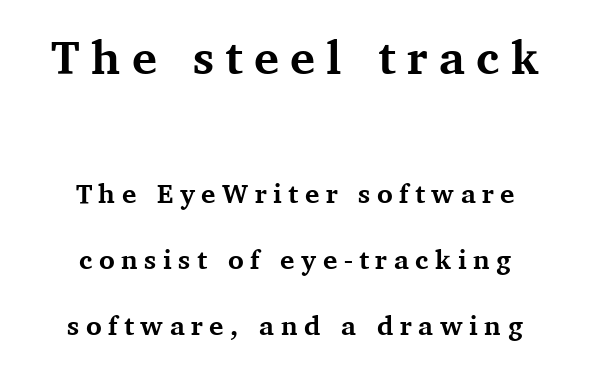
These lines stack symmetrically, like a column narrowing and widening about its center. Letters rest on an invisible, unmarked baseline. Notice how thick the strokes are: this is what a full bold looks like. Type style note: has serifs.
